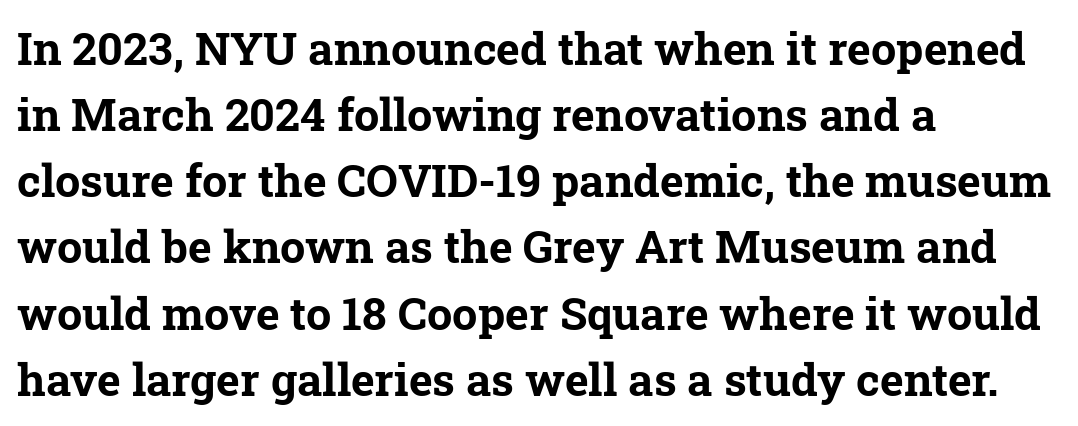
{"serif": "yes", "bold": "yes", "weight": "bold", "width": "normal", "stroke_contrast": "low", "x_height": "medium", "monospaced": "no", "underline": "no", "align": "left", "line_spacing": "normal", "line_spacing_ratio": 1.47, "letter_spacing": "normal", "letter_spacing_em": 0.0, "glyph_px": 45}
